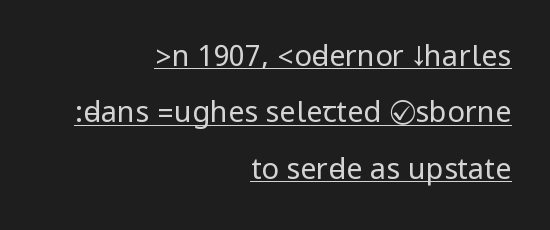
The image shows 29 px regular-weight, condensed sans-serif type, upright; set right-aligned, loose line spacing (1.94x), normal letter spacing, underlined; low stroke contrast.
